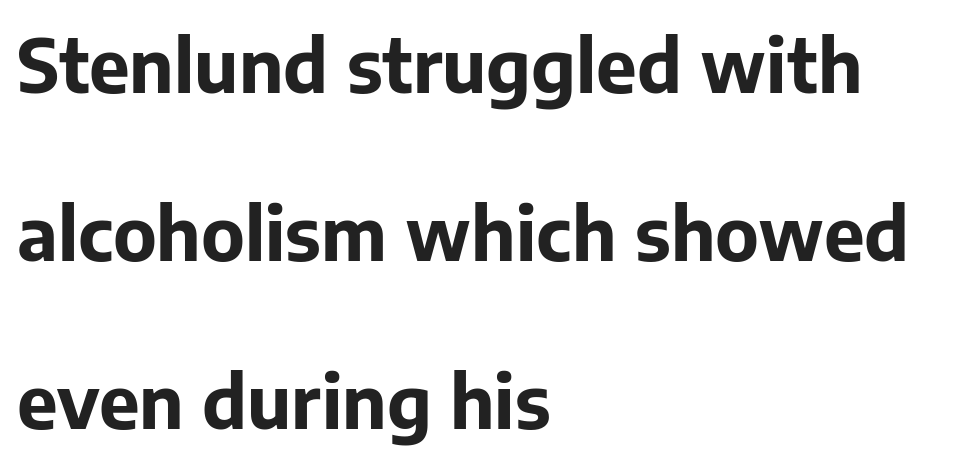
The image shows 73 px bold sans-serif type, upright; set left-aligned, loose line spacing (2.3x), normal letter spacing, not underlined; low stroke contrast and a medium x-height.
